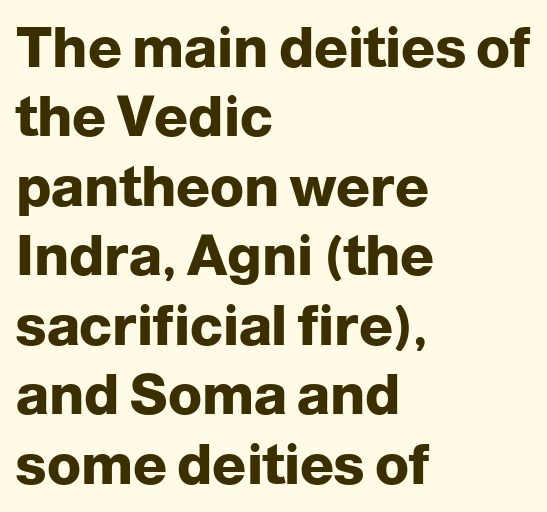
Q: Is the text bold? A: Yes.
Q: Is the text italic (slanted)? A: No, it is upright.
Q: Is the typeface a serif or a sans-serif typeface? A: Sans-serif.
Q: Is the text underlined? A: No.
Q: How is the paragraph aligned? A: Left-aligned.
Q: Is the spacing between letters normal or unusually wide? A: Normal.
Q: Width (condensed, normal, or wide)? A: Normal.
Q: Stroke contrast? A: Low.
Q: x-height? A: Medium.
Q: Monospaced? A: No.
